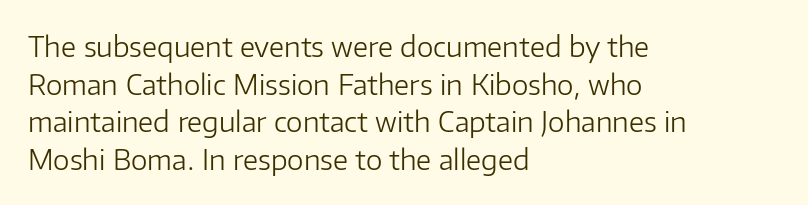
{"serif": "no", "italic": "no", "bold": "no", "weight": "light", "width": "normal", "stroke_contrast": "low", "x_height": "medium", "monospaced": "no", "underline": "no", "align": "left", "line_spacing": "normal", "line_spacing_ratio": 1.34, "letter_spacing": "normal", "letter_spacing_em": 0.0, "glyph_px": 28}
